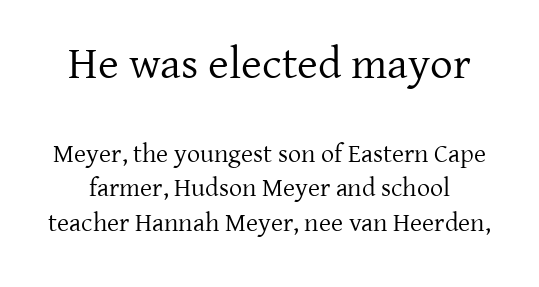
The strokes carry an ordinary text weight at most. Italic: no, the glyphs are upright roman. The emphasis by scale lands on block number one, above. Standard letterfit; no display-style spreading of the glyphs.
